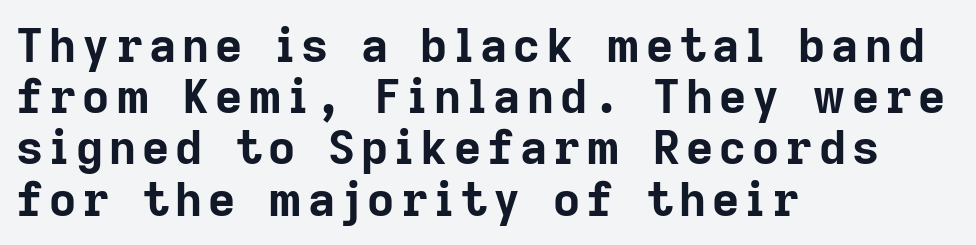
Q: Is the text bold? A: Yes.
Q: Is the text italic (slanted)? A: No, it is upright.
Q: Is the typeface a serif or a sans-serif typeface? A: Sans-serif.
Q: Is the text underlined? A: No.
Q: How is the paragraph aligned? A: Left-aligned.
Q: Is the spacing between lines tight, normal or loose? A: Tight.
Q: Width (condensed, normal, or wide)? A: Normal.
Q: Stroke contrast? A: Low.
Q: x-height? A: Medium.
Q: Monospaced? A: No.
